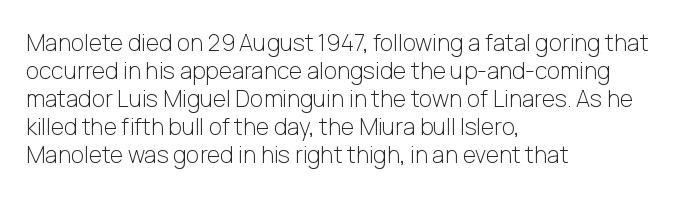
Every stem runs plumb, perpendicular to the baseline. Layout note: lines flush left. Decoration check: the copy has no underline. Short note: letters normally spaced.
